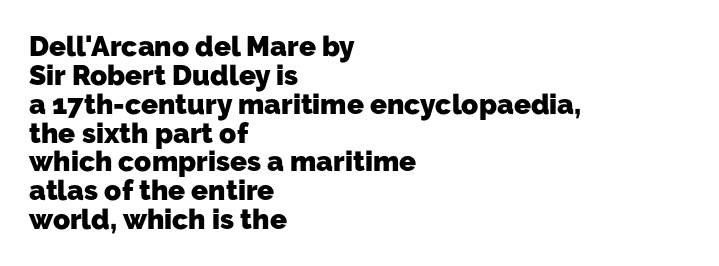
Q: Is the text bold? A: Yes.
Q: Is the typeface a serif or a sans-serif typeface? A: Sans-serif.
Q: Is the text underlined? A: No.
Q: How is the paragraph aligned? A: Left-aligned.
Q: Is the spacing between letters normal or unusually wide? A: Normal.
Q: Is the spacing between lines tight, normal or loose? A: Tight.
Q: Width (condensed, normal, or wide)? A: Normal.
Q: Stroke contrast? A: Low.
Q: x-height? A: Medium.
Q: Monospaced? A: No.
